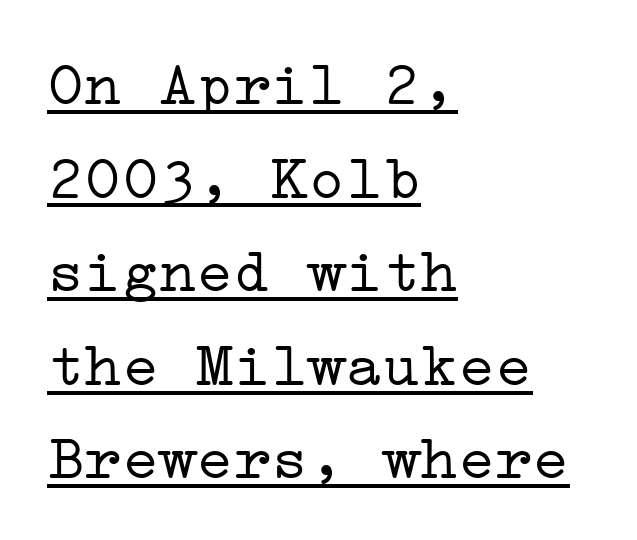
Q: Is the text bold? A: No.
Q: Is the text italic (slanted)? A: No, it is upright.
Q: Is the typeface a serif or a sans-serif typeface? A: Serif.
Q: Is the text underlined? A: Yes.
Q: How is the paragraph aligned? A: Left-aligned.
Q: Is the spacing between letters normal or unusually wide? A: Normal.
Q: Is the spacing between lines tight, normal or loose? A: Normal.
Q: Width (condensed, normal, or wide)? A: Wide.
Q: Stroke contrast? A: Low.
Q: x-height? A: Medium.
